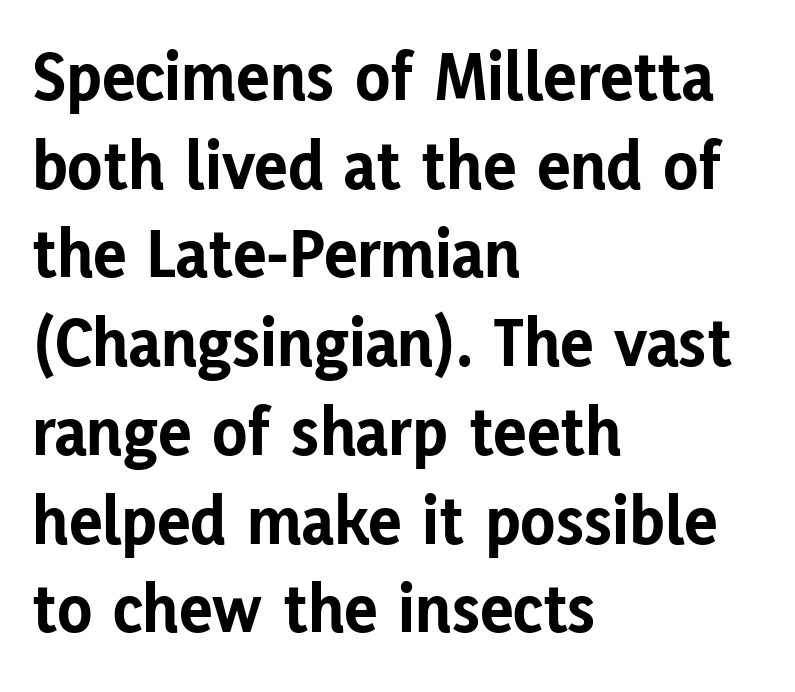
{"serif": "no", "italic": "no", "bold": "yes", "weight": "bold", "width": "normal", "stroke_contrast": "low", "x_height": "medium", "monospaced": "no", "underline": "no", "align": "left", "line_spacing": "normal", "line_spacing_ratio": 1.25, "letter_spacing": "normal", "letter_spacing_em": 0.0, "glyph_px": 71}
